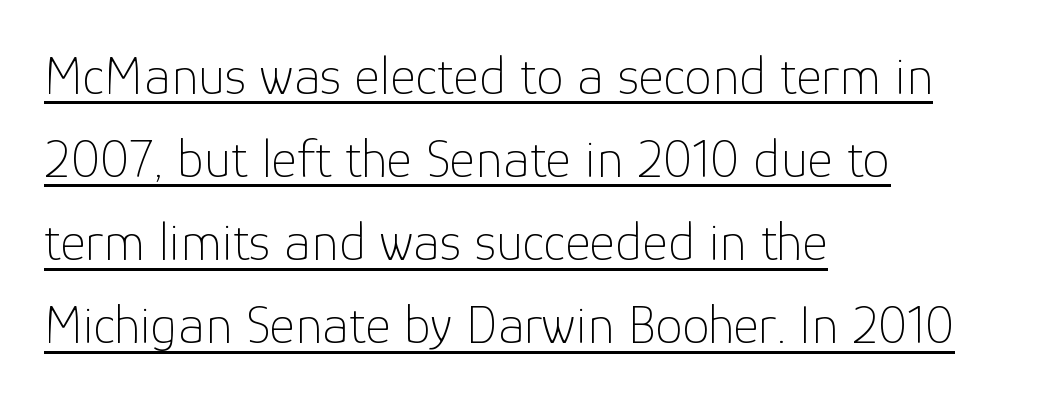
{"serif": "no", "italic": "no", "bold": "no", "weight": "thin", "width": "normal", "stroke_contrast": "low", "x_height": "medium", "monospaced": "no", "underline": "yes", "align": "left", "line_spacing": "normal", "line_spacing_ratio": 1.51, "letter_spacing": "normal", "letter_spacing_em": 0.0, "glyph_px": 55}
